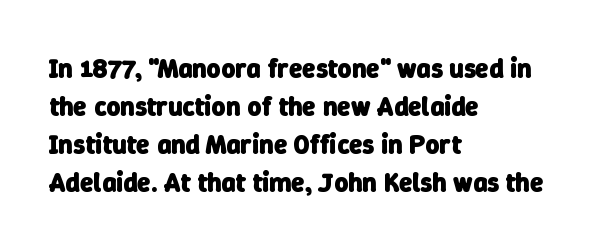
Q: Is the text bold? A: Yes.
Q: Is the text underlined? A: No.
Q: How is the paragraph aligned? A: Left-aligned.
Q: Is the spacing between letters normal or unusually wide? A: Normal.
Q: Is the spacing between lines tight, normal or loose? A: Normal.
